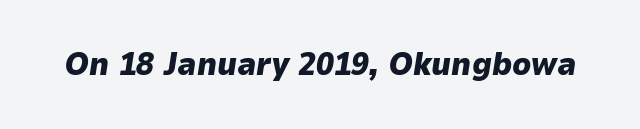
{"italic": "yes", "lean": "right", "slant_degrees": 9, "bold": "yes", "weight": "heavy", "width": "normal", "stroke_contrast": "low", "x_height": "medium", "monospaced": "no", "underline": "no", "letter_spacing": "normal", "letter_spacing_em": 0.0, "glyph_px": 32}
